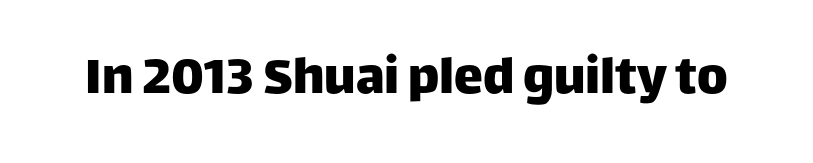
The image shows 58 px sans-serif type, upright; set normal letter spacing, not underlined; low stroke contrast and a large x-height.
